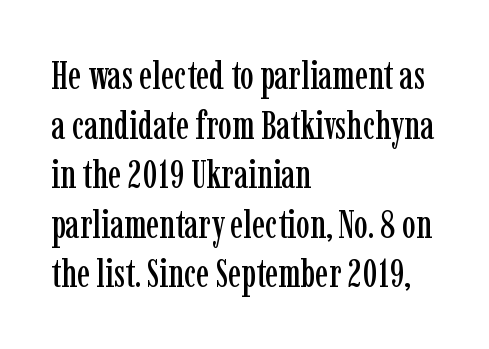
The image shows 39 px condensed serif type, upright; set left-aligned, normal line spacing (1.27x), normal letter spacing, not underlined; low stroke contrast and a medium x-height.
